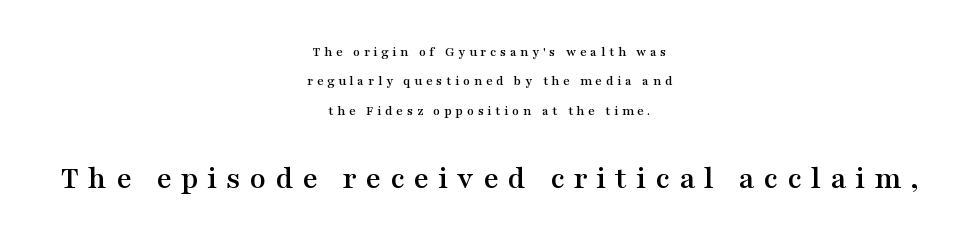
Q: Is the text italic (slanted)? A: No, it is upright.
Q: Is the typeface a serif or a sans-serif typeface? A: Serif.
Q: Is the text underlined? A: No.
Q: How is the paragraph aligned? A: Centered.
Q: Is the spacing between letters normal or unusually wide? A: Unusually wide.
Q: Is the spacing between lines tight, normal or loose? A: Loose.
Q: Which block of text is set in a larger size, the first (top) or the second (bottom)? A: The second (bottom) one.
Q: Width (condensed, normal, or wide)? A: Wide.
Q: Stroke contrast? A: Medium.
Q: x-height? A: Medium.
Q: Monospaced? A: No.
